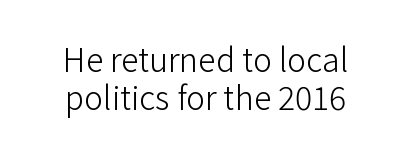
Is this a fixed-width face? No — the glyphs have proportional, varying widths. In terms of posture, this sample is upright. Weight: in the light-to-regular range. Has an underline been added? It has not.
